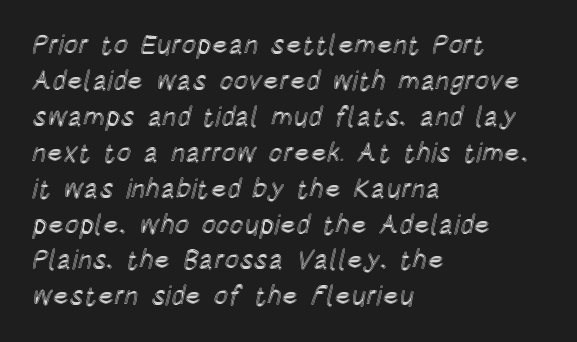
{"underline": "no", "align": "left", "line_spacing": "normal", "line_spacing_ratio": 1.33, "letter_spacing": "normal", "letter_spacing_em": 0.0, "glyph_px": 27}
